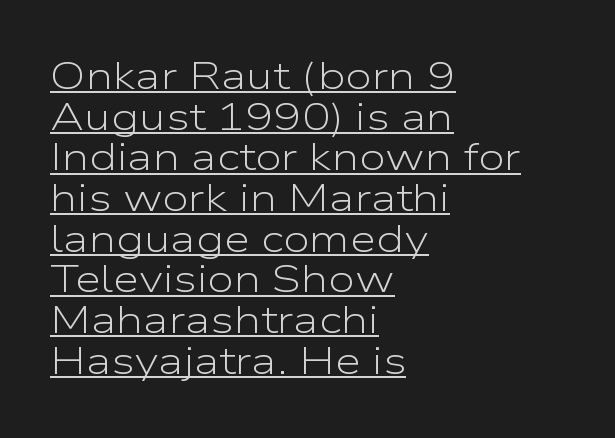
The image shows 38 px light, wide sans-serif type, upright; set left-aligned, tight line spacing (1.07x), normal letter spacing, underlined; low stroke contrast and a medium x-height.
